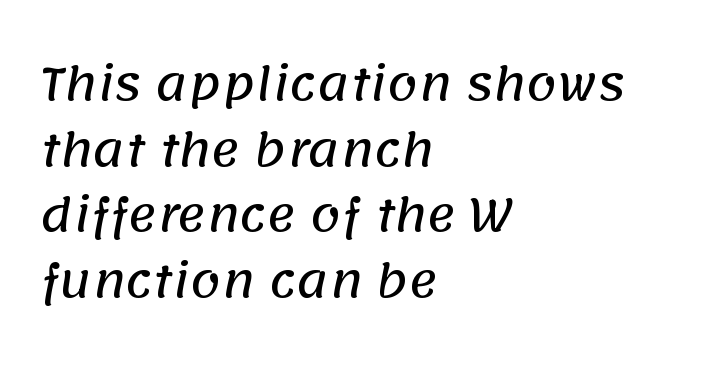
Q: Is the typeface a serif or a sans-serif typeface? A: Sans-serif.
Q: Is the text underlined? A: No.
Q: How is the paragraph aligned? A: Left-aligned.
Q: Is the spacing between letters normal or unusually wide? A: Normal.
Q: Is the spacing between lines tight, normal or loose? A: Normal.
Q: Width (condensed, normal, or wide)? A: Normal.
Q: Stroke contrast? A: Low.
Q: x-height? A: Large.
Q: Monospaced? A: No.
